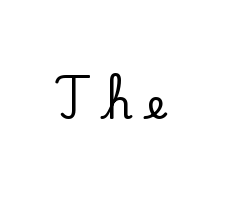
{"serif": "yes", "italic": "no", "width": "normal", "stroke_contrast": "low", "x_height": "small", "monospaced": "no", "underline": "no", "letter_spacing": "wide", "letter_spacing_em": 0.36, "glyph_px": 41}
